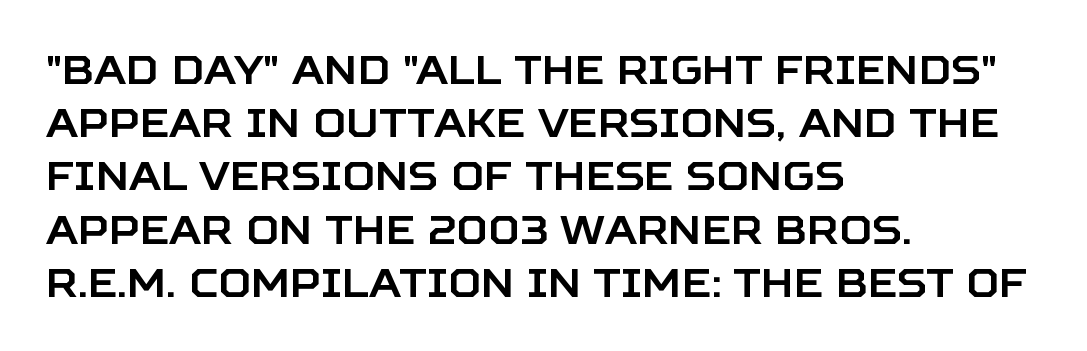
{"serif": "no", "italic": "no", "width": "normal", "stroke_contrast": "low", "x_height": "large", "monospaced": "no", "underline": "no", "align": "left", "line_spacing": "normal", "line_spacing_ratio": 1.33, "letter_spacing": "normal", "letter_spacing_em": 0.0, "glyph_px": 40}
